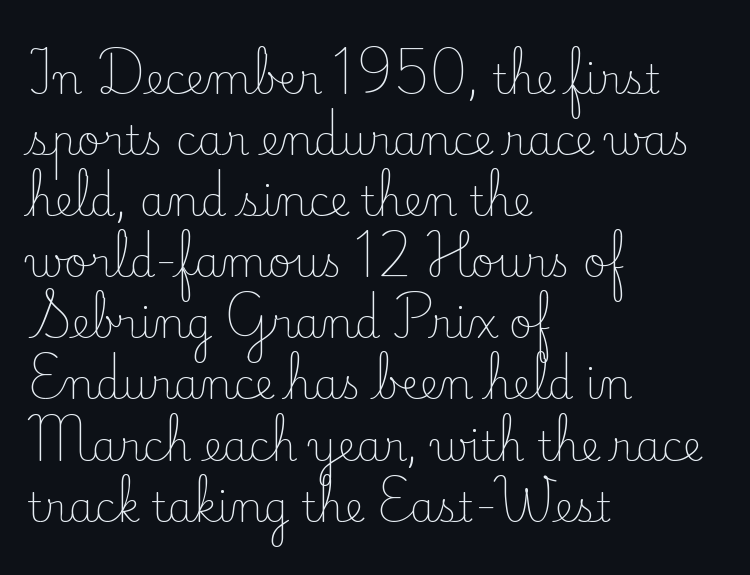
Q: Is the text bold? A: No.
Q: Is the text italic (slanted)? A: No, it is upright.
Q: Is the typeface a serif or a sans-serif typeface? A: Serif.
Q: Is the text underlined? A: No.
Q: How is the paragraph aligned? A: Left-aligned.
Q: Is the spacing between letters normal or unusually wide? A: Normal.
Q: Is the spacing between lines tight, normal or loose? A: Normal.
Q: Width (condensed, normal, or wide)? A: Normal.
Q: Stroke contrast? A: Low.
Q: x-height? A: Small.
Q: Monospaced? A: No.
